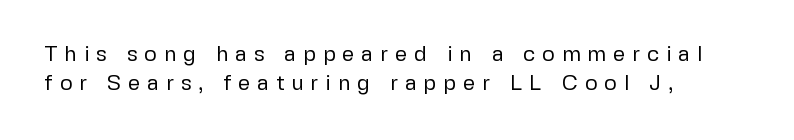
Q: Is the text bold? A: No.
Q: Is the text italic (slanted)? A: No, it is upright.
Q: Is the text underlined? A: No.
Q: How is the paragraph aligned? A: Left-aligned.
Q: Is the spacing between letters normal or unusually wide? A: Unusually wide.
Q: Is the spacing between lines tight, normal or loose? A: Normal.
